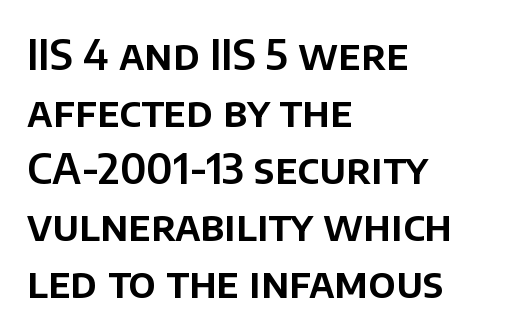
The image shows 41 px sans-serif type, upright; set left-aligned, normal line spacing (1.39x), normal letter spacing, not underlined; low stroke contrast and a large x-height.
